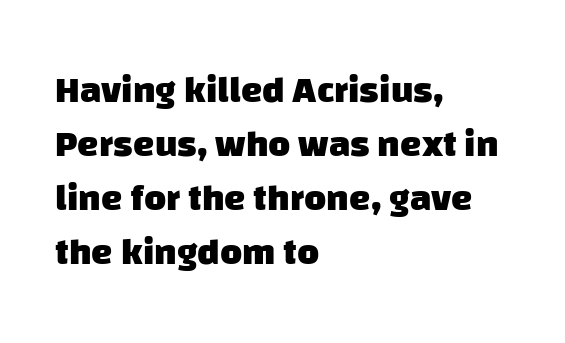
{"serif": "no", "bold": "yes", "weight": "heavy", "width": "normal", "stroke_contrast": "low", "x_height": "large", "monospaced": "no", "underline": "no", "align": "left", "line_spacing": "normal", "line_spacing_ratio": 1.42, "letter_spacing": "normal", "letter_spacing_em": 0.0, "glyph_px": 38}
